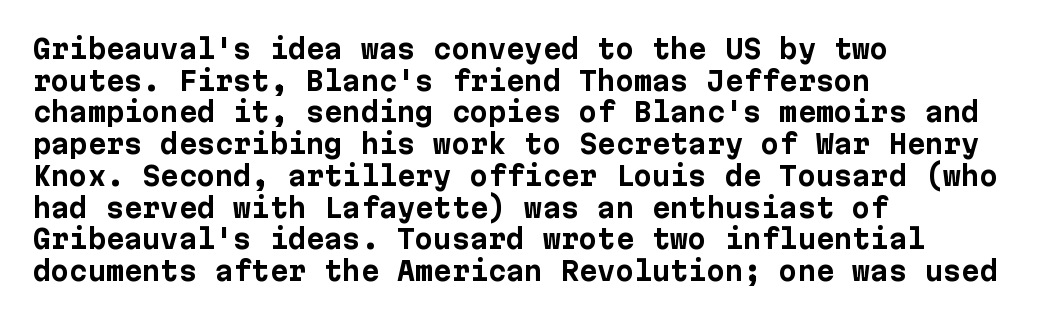
{"italic": "no", "bold": "yes", "underline": "no", "align": "left", "line_spacing_ratio": 1.22, "letter_spacing": "normal", "letter_spacing_em": 0.0, "glyph_px": 26}
